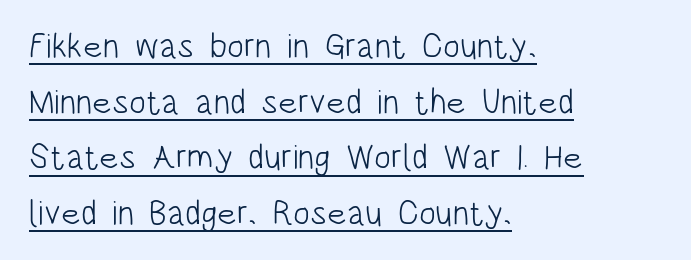
The image shows 35 px light, condensed sans-serif type, upright; set left-aligned, normal line spacing (1.59x), normal letter spacing, underlined; low stroke contrast and a large x-height.
